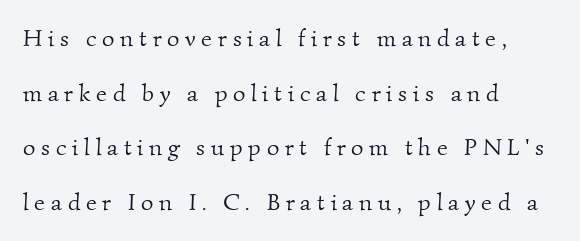
Reading down the block, your eye returns to a fixed left position each line. Vertical stems look standard width or narrower in stroke. The words here are not underlined. What's the leading like? Stretched, with rows far apart.
